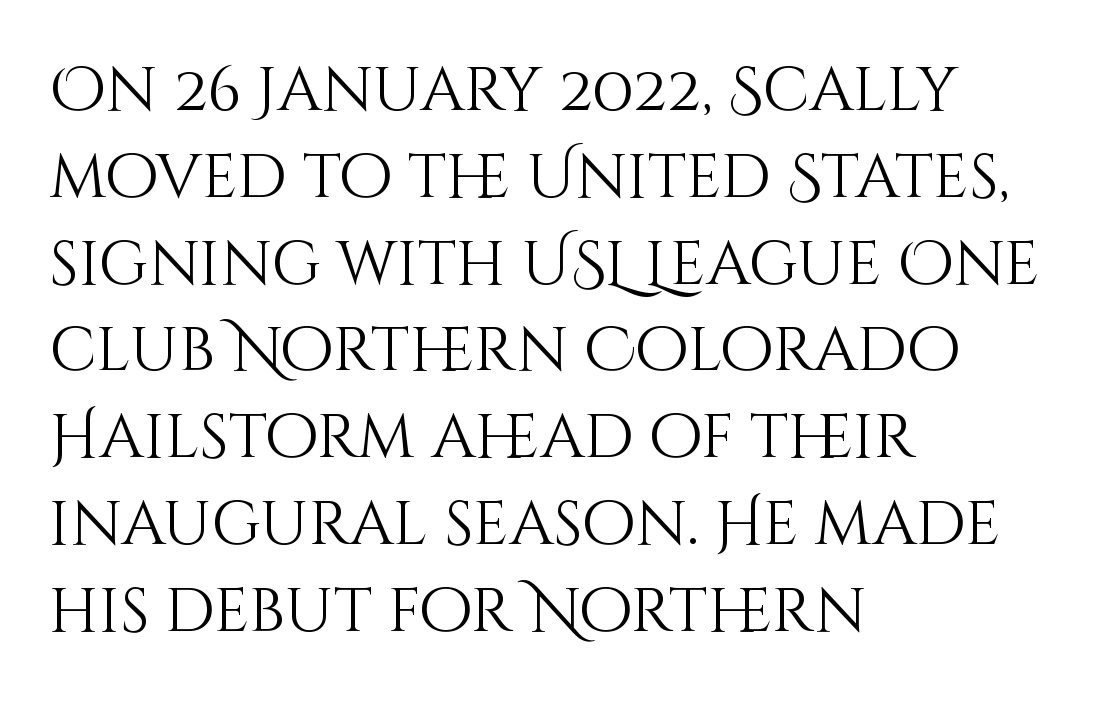
{"italic": "no", "bold": "no", "weight": "light", "width": "normal", "stroke_contrast": "medium", "x_height": "large", "monospaced": "no", "underline": "no", "align": "left", "line_spacing": "normal", "line_spacing_ratio": 1.4, "letter_spacing": "normal", "letter_spacing_em": 0.0, "glyph_px": 62}
